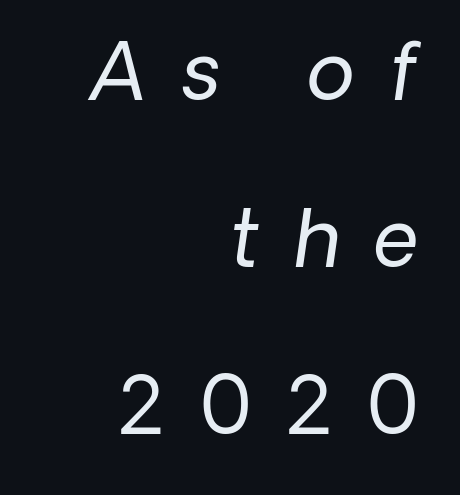
{"italic": "yes", "lean": "right", "slant_degrees": 8, "bold": "no", "weight": "regular", "width": "normal", "stroke_contrast": "low", "x_height": "medium", "monospaced": "no", "underline": "no", "align": "right", "line_spacing": "loose", "line_spacing_ratio": 2.14, "letter_spacing": "wide", "letter_spacing_em": 0.44, "glyph_px": 78}
